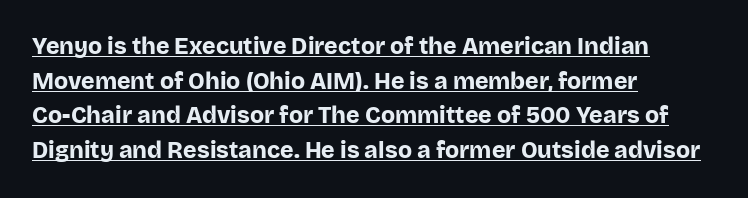
Q: Is the text bold? A: Yes.
Q: Is the text italic (slanted)? A: No, it is upright.
Q: Is the text underlined? A: Yes.
Q: How is the paragraph aligned? A: Left-aligned.
Q: Is the spacing between letters normal or unusually wide? A: Normal.
Q: Is the spacing between lines tight, normal or loose? A: Normal.
